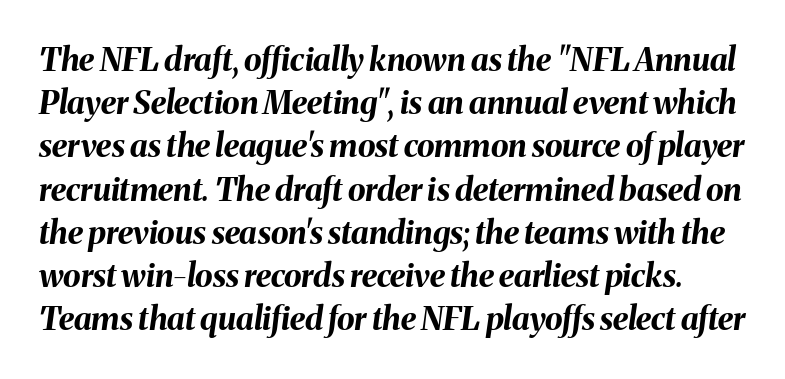
{"italic": "yes", "lean": "right", "slant_degrees": 8, "bold": "yes", "weight": "bold", "width": "normal", "stroke_contrast": "medium", "x_height": "medium", "monospaced": "no", "underline": "no", "line_spacing": "normal", "line_spacing_ratio": 1.35, "letter_spacing": "normal", "letter_spacing_em": 0.0, "glyph_px": 32}
